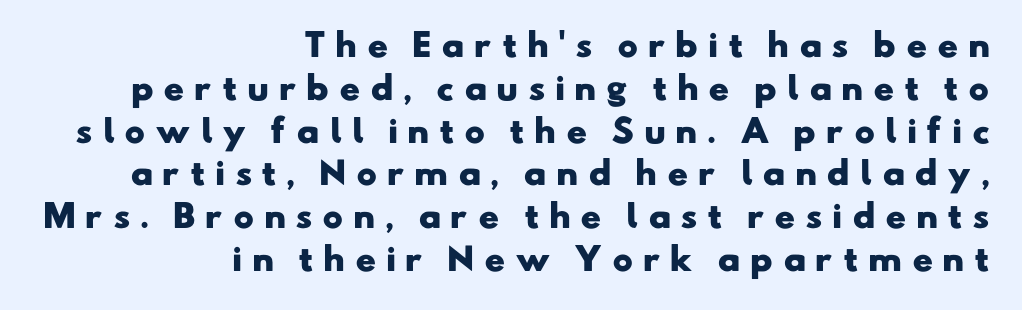
{"serif": "no", "bold": "yes", "weight": "heavy", "width": "wide", "stroke_contrast": "low", "x_height": "small", "monospaced": "no", "underline": "no", "align": "right", "line_spacing": "normal", "line_spacing_ratio": 1.38, "letter_spacing": "wide", "letter_spacing_em": 0.3, "glyph_px": 31}
